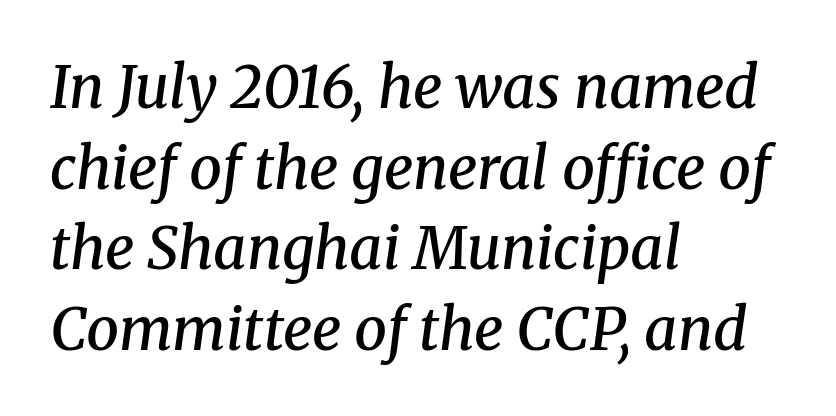
The image shows 58 px semibold serif type, italic (leaning right); set left-aligned, normal line spacing (1.39x), normal letter spacing, not underlined; medium stroke contrast and a medium x-height.
